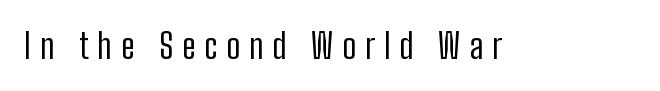
The image shows 35 px regular-weight, condensed sans-serif type, upright; set unusually wide letter spacing (+0.25 em), not underlined; low stroke contrast and a medium x-height.
